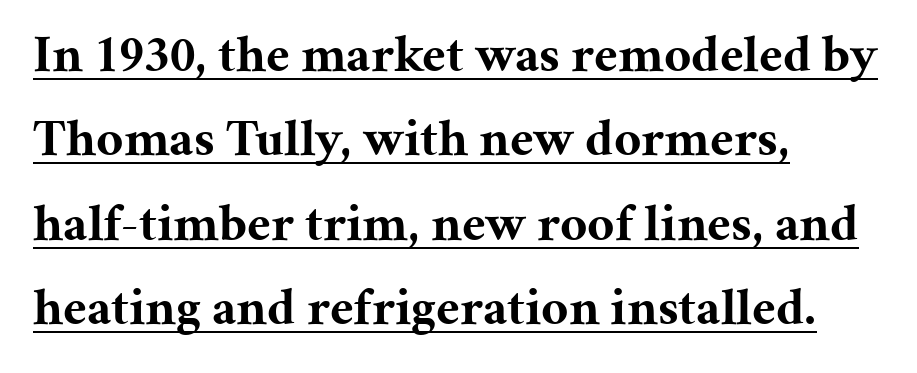
{"serif": "yes", "italic": "no", "bold": "yes", "weight": "bold", "width": "normal", "stroke_contrast": "medium", "x_height": "medium", "monospaced": "no", "underline": "yes", "align": "left", "line_spacing": "normal", "line_spacing_ratio": 1.59, "letter_spacing": "normal", "letter_spacing_em": 0.0, "glyph_px": 53}
